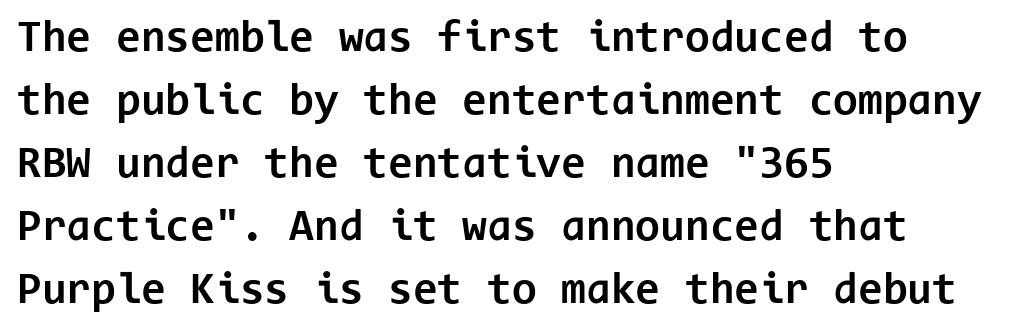
{"serif": "no", "italic": "no", "bold": "yes", "weight": "bold", "width": "normal", "stroke_contrast": "low", "x_height": "medium", "monospaced": "yes", "underline": "no", "align": "left", "line_spacing": "normal", "line_spacing_ratio": 1.4, "letter_spacing": "normal", "letter_spacing_em": 0.0, "glyph_px": 45}
